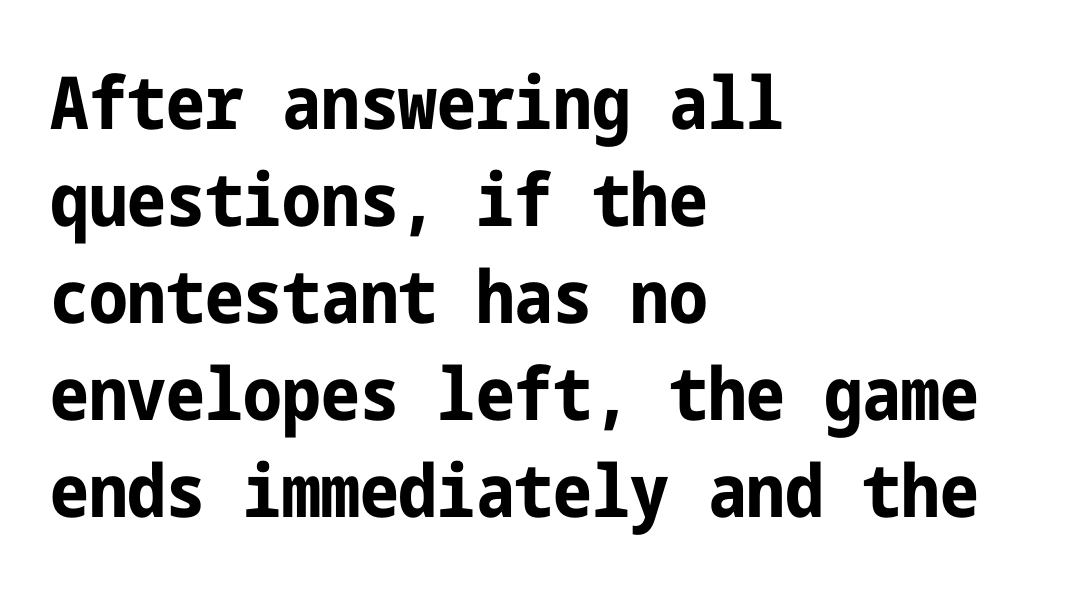
{"serif": "no", "italic": "no", "bold": "yes", "weight": "bold", "width": "condensed", "stroke_contrast": "low", "x_height": "medium", "underline": "no", "align": "left", "line_spacing": "normal", "line_spacing_ratio": 1.33, "letter_spacing": "normal", "letter_spacing_em": 0.0, "glyph_px": 73}
